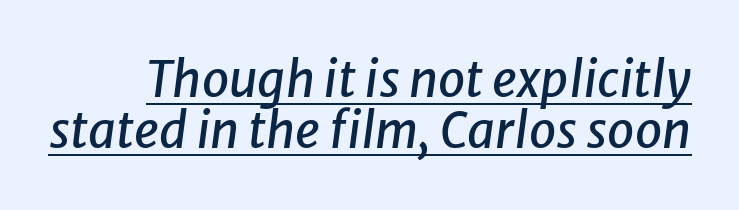
{"italic": "yes", "lean": "right", "slant_degrees": 8, "width": "normal", "stroke_contrast": "low", "x_height": "medium", "monospaced": "no", "underline": "yes", "line_spacing": "tight", "line_spacing_ratio": 1.04, "letter_spacing": "normal", "letter_spacing_em": 0.0, "glyph_px": 49}
